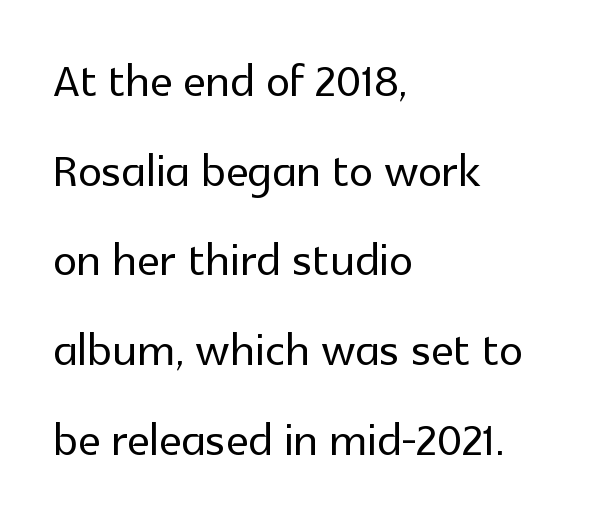
The image shows 61 px sans-serif type, upright; set left-aligned, normal line spacing (1.47x), normal letter spacing, not underlined; a medium x-height.
